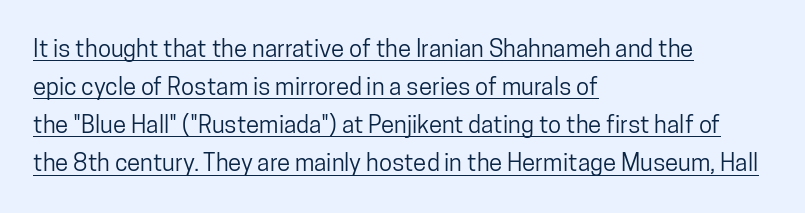
The type sits square on the baseline with zero lean. Teacher's note: observe the even left margin — that is flush-left alignment. A rule runs beneath these lines of type. Here the glyphs are tracked normally, forming tight word shapes.
